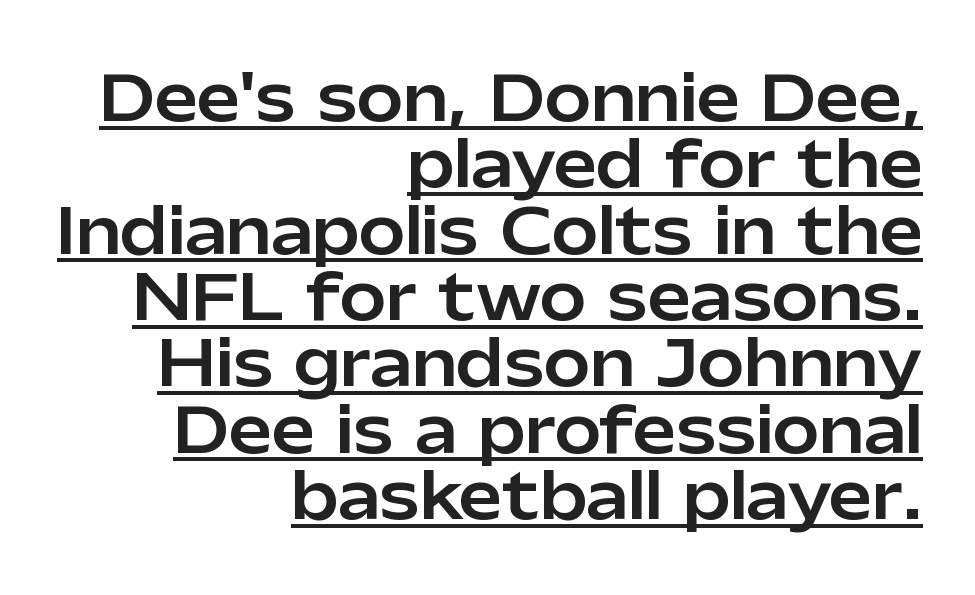
Q: Is the text italic (slanted)? A: No, it is upright.
Q: Is the typeface a serif or a sans-serif typeface? A: Sans-serif.
Q: Is the text underlined? A: Yes.
Q: How is the paragraph aligned? A: Right-aligned.
Q: Is the spacing between letters normal or unusually wide? A: Normal.
Q: Is the spacing between lines tight, normal or loose? A: Tight.
Q: Width (condensed, normal, or wide)? A: Normal.
Q: Stroke contrast? A: Low.
Q: x-height? A: Medium.
Q: Monospaced? A: No.
